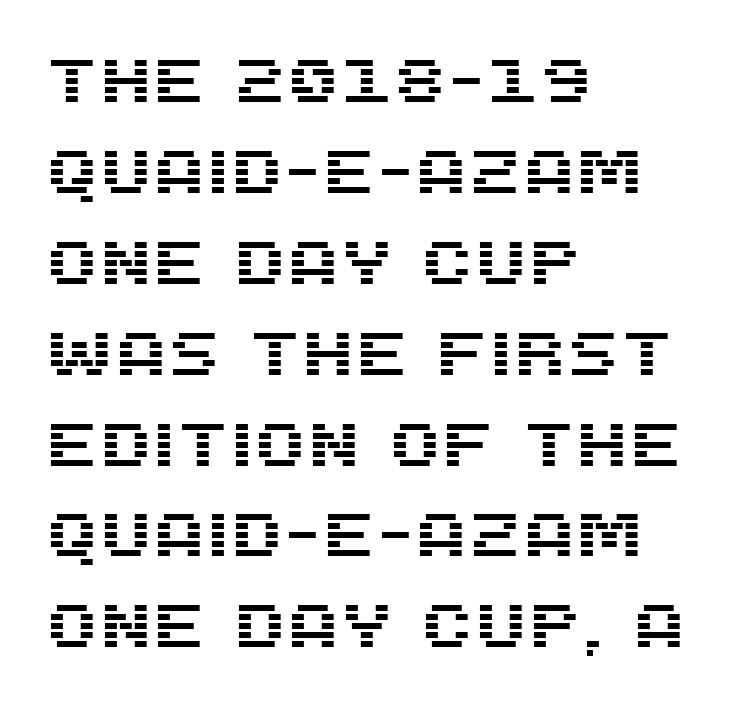
Q: Is the text italic (slanted)? A: No, it is upright.
Q: Is the typeface a serif or a sans-serif typeface? A: Sans-serif.
Q: Is the text underlined? A: No.
Q: How is the paragraph aligned? A: Left-aligned.
Q: Is the spacing between letters normal or unusually wide? A: Normal.
Q: Is the spacing between lines tight, normal or loose? A: Normal.
Q: Width (condensed, normal, or wide)? A: Normal.
Q: Stroke contrast? A: Medium.
Q: x-height? A: Large.
Q: Monospaced? A: No.
